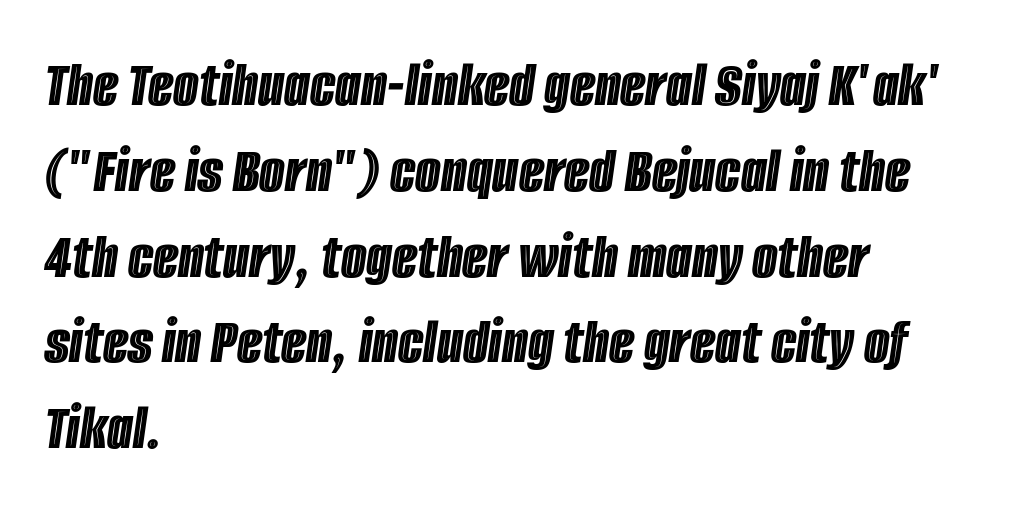
{"italic": "yes", "lean": "right", "slant_degrees": 8, "width": "condensed", "x_height": "large", "monospaced": "no", "underline": "no", "align": "left", "line_spacing": "normal", "line_spacing_ratio": 1.3, "letter_spacing": "normal", "letter_spacing_em": 0.0, "glyph_px": 66}
